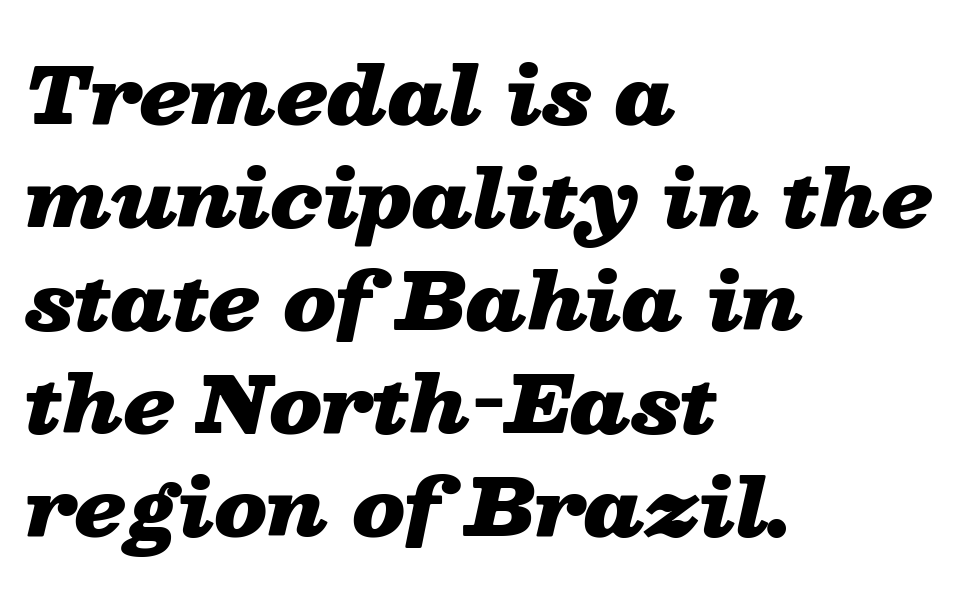
The image shows 78 px heavy, wide type, italic (leaning right); set left-aligned, normal line spacing (1.32x), normal letter spacing, not underlined; low stroke contrast and a medium x-height.
